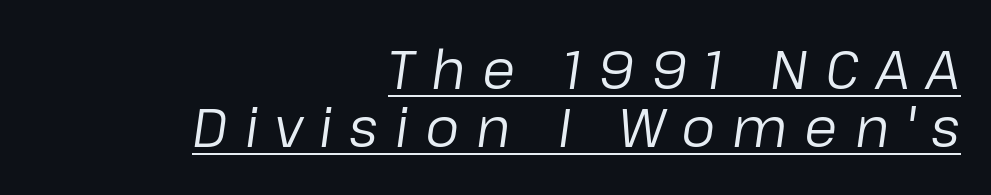
Q: Is the text bold? A: No.
Q: Is the text italic (slanted)? A: Yes, it leans right by about 8 degrees.
Q: Is the text underlined? A: Yes.
Q: How is the paragraph aligned? A: Right-aligned.
Q: Is the spacing between letters normal or unusually wide? A: Unusually wide.
Q: Is the spacing between lines tight, normal or loose? A: Tight.
Q: Width (condensed, normal, or wide)? A: Normal.
Q: Stroke contrast? A: Low.
Q: x-height? A: Medium.
Q: Monospaced? A: No.
